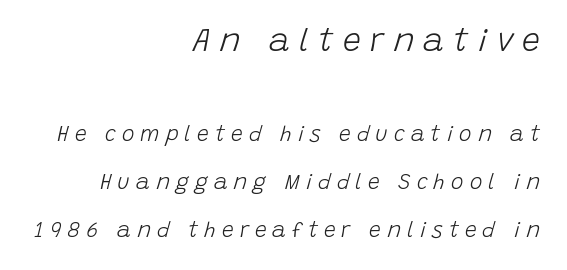
Q: Is the text bold? A: No.
Q: Is the text italic (slanted)? A: Yes, it leans right by about 15 degrees.
Q: Is the text underlined? A: No.
Q: How is the paragraph aligned? A: Right-aligned.
Q: Is the spacing between letters normal or unusually wide? A: Unusually wide.
Q: Is the spacing between lines tight, normal or loose? A: Loose.
Q: Which block of text is set in a larger size, the first (top) or the second (bottom)? A: The first (top) one.
Q: Width (condensed, normal, or wide)? A: Normal.
Q: Stroke contrast? A: Low.
Q: x-height? A: Large.
Q: Monospaced? A: No.
